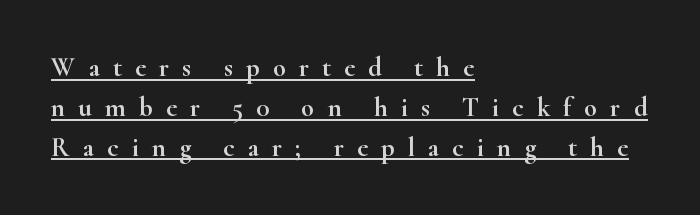
Q: Is the text italic (slanted)? A: No, it is upright.
Q: Is the text underlined? A: Yes.
Q: How is the paragraph aligned? A: Left-aligned.
Q: Is the spacing between letters normal or unusually wide? A: Unusually wide.
Q: Is the spacing between lines tight, normal or loose? A: Normal.
